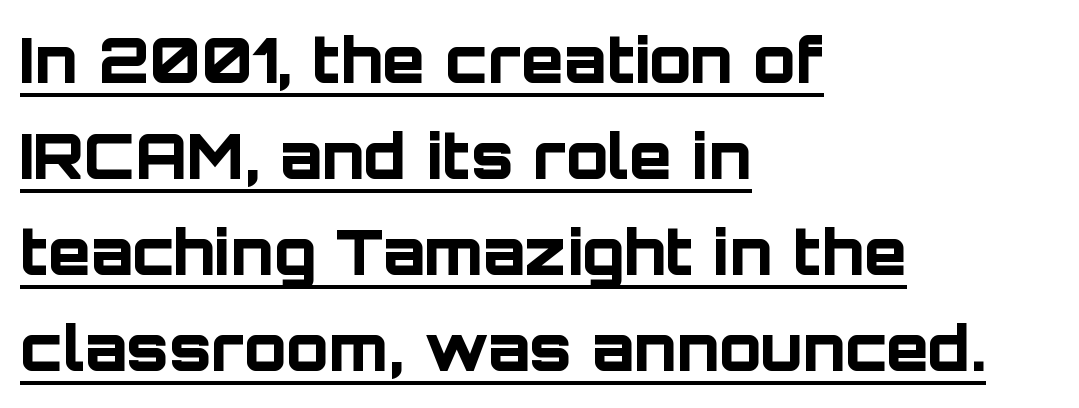
The image shows 62 px bold sans-serif type, upright; set left-aligned, normal line spacing (1.55x), normal letter spacing, underlined; low stroke contrast and a large x-height.
